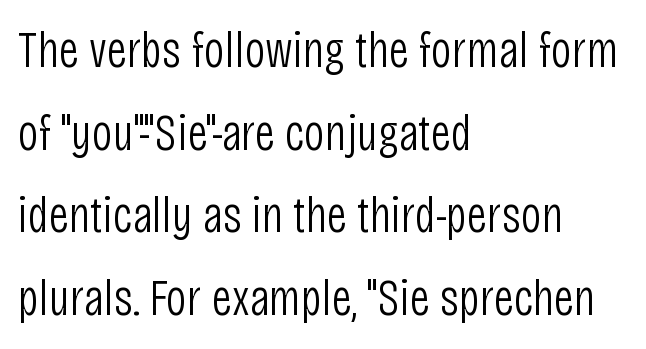
Q: Is the text bold? A: No.
Q: Is the text italic (slanted)? A: No, it is upright.
Q: Is the typeface a serif or a sans-serif typeface? A: Sans-serif.
Q: Is the text underlined? A: No.
Q: How is the paragraph aligned? A: Left-aligned.
Q: Is the spacing between letters normal or unusually wide? A: Normal.
Q: Is the spacing between lines tight, normal or loose? A: Normal.
Q: Width (condensed, normal, or wide)? A: Condensed.
Q: Stroke contrast? A: Low.
Q: x-height? A: Large.
Q: Monospaced? A: No.
